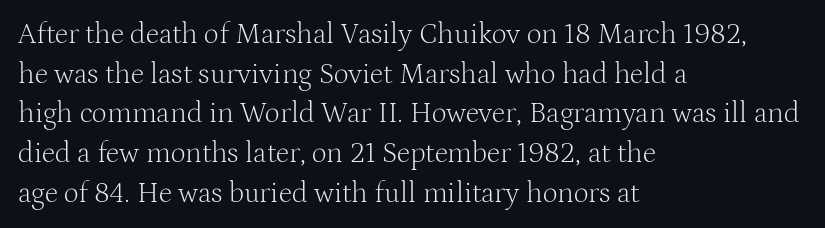
{"serif": "yes", "italic": "no", "bold": "no", "weight": "light", "width": "normal", "stroke_contrast": "medium", "x_height": "medium", "monospaced": "no", "underline": "no", "align": "left", "line_spacing": "normal", "line_spacing_ratio": 1.37, "letter_spacing": "normal", "letter_spacing_em": 0.0, "glyph_px": 29}
